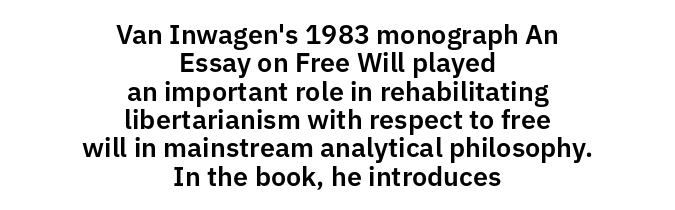
The image shows 27 px text type, upright; set centered, tight line spacing (1.05x), normal letter spacing, not underlined.
